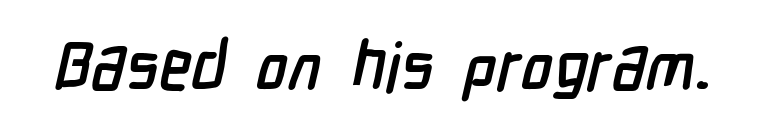
{"serif": "no", "width": "condensed", "stroke_contrast": "low", "x_height": "medium", "monospaced": "no", "underline": "no", "letter_spacing": "normal", "letter_spacing_em": 0.0, "glyph_px": 67}
